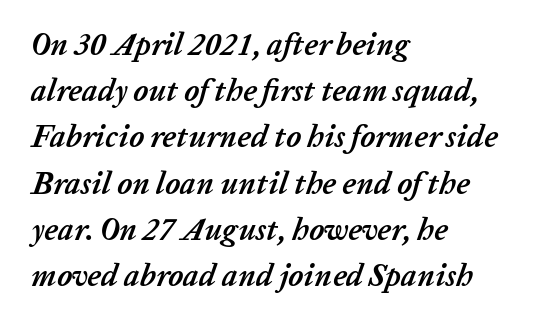
{"italic": "yes", "lean": "right", "slant_degrees": 20, "bold": "yes", "weight": "semibold", "width": "normal", "stroke_contrast": "low", "x_height": "medium", "monospaced": "no", "underline": "no", "align": "left", "line_spacing": "normal", "line_spacing_ratio": 1.49, "letter_spacing": "normal", "letter_spacing_em": 0.0, "glyph_px": 31}
